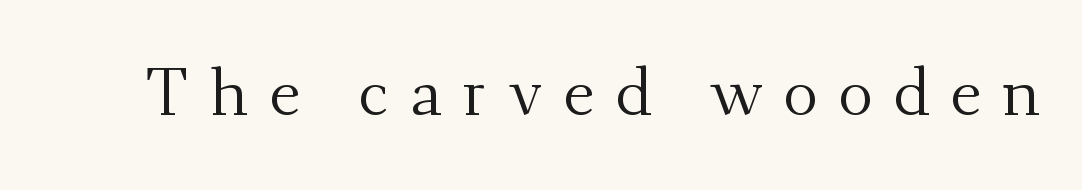
You can tell from the footed stems that serif type was used. Quick note: not italic, upright. The foot of each line stays bare and open. Heaviness? Minimal to ordinary, like unemphasized prose.
